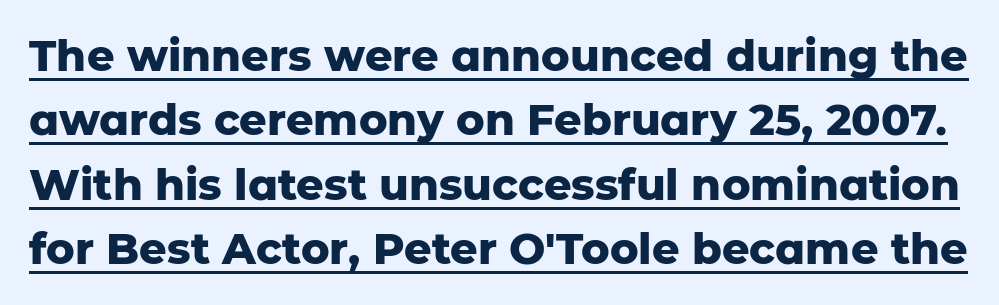
This sample uses plain, unmodified letter spacing. Here the designer chose a conventional face with non-uniform glyph widths. The string is rendered with underlining switched on. Strokes here are thick enough to call this a true bold.
